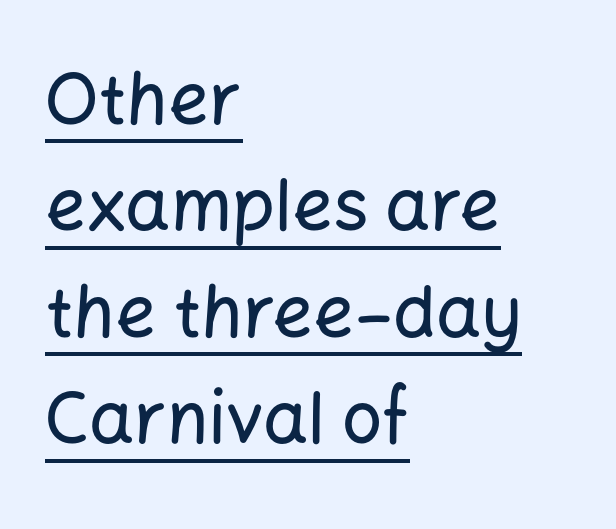
These lines are rendered in a variable-pitch font. Somebody hit Ctrl+U on this one — the words are underlined. To sum up the face: it is a sans, with no serifs. The leading is moderate, giving the passage an even texture. The lettering holds an erect, upright posture throughout.
